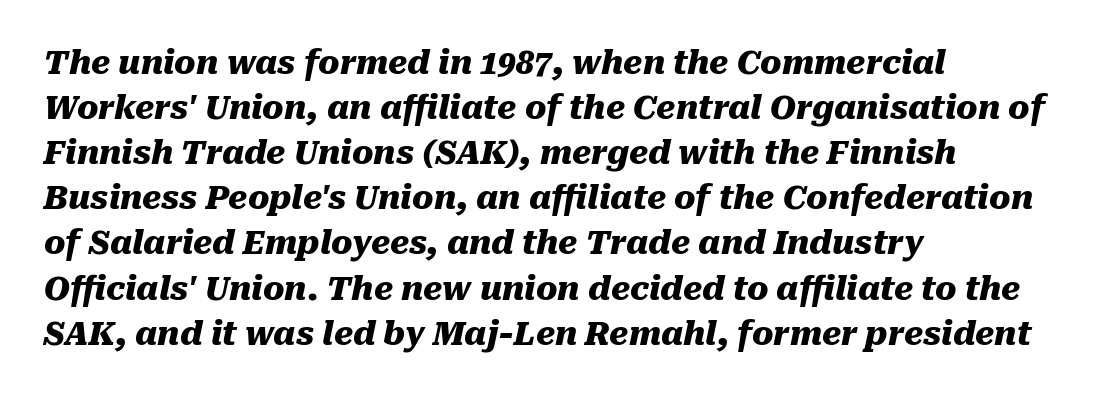
This rendering uses left alignment, leaving the right contour irregular. Weight: bold. This is oblique type, the kind used for emphasis or titles. The letters advance in unequal steps, a hallmark of proportional type.
